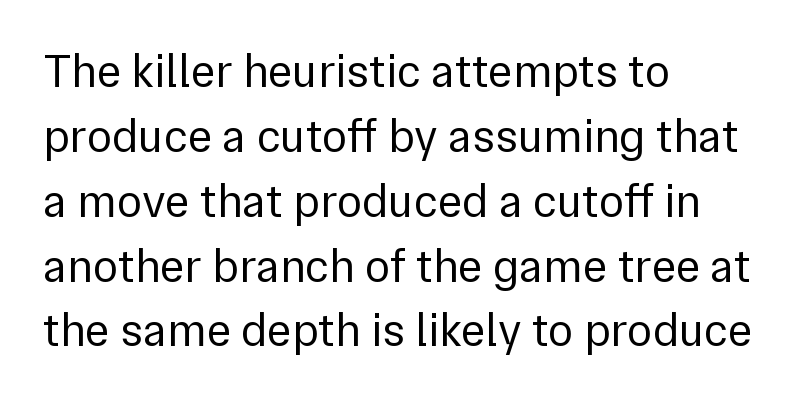
Summary of vertical rhythm: regular, with standard interline spacing. The passage shown is not underscored anywhere. The lines are quadded left. To sum up the face: it is a sans, with no serifs. The cut favours lightness, reaching ordinary text weight at its darkest.
